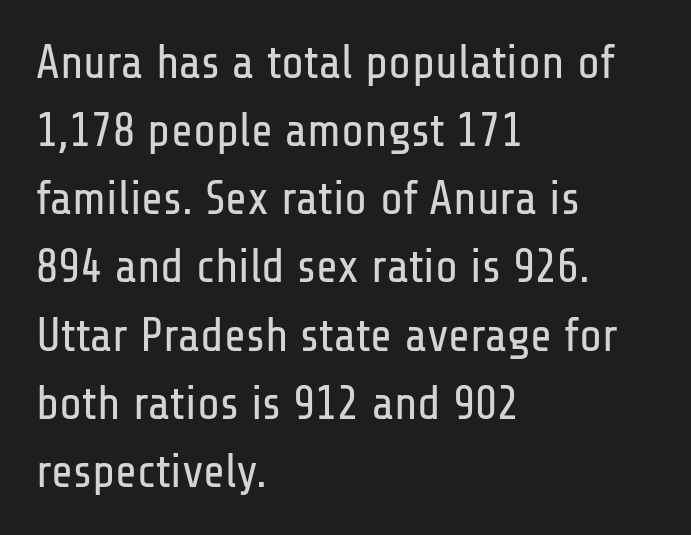
Q: Is the text bold? A: No.
Q: Is the text italic (slanted)? A: No, it is upright.
Q: Is the typeface a serif or a sans-serif typeface? A: Sans-serif.
Q: Is the text underlined? A: No.
Q: How is the paragraph aligned? A: Left-aligned.
Q: Is the spacing between letters normal or unusually wide? A: Normal.
Q: Is the spacing between lines tight, normal or loose? A: Normal.
Q: Width (condensed, normal, or wide)? A: Condensed.
Q: Stroke contrast? A: Low.
Q: x-height? A: Medium.
Q: Monospaced? A: No.
